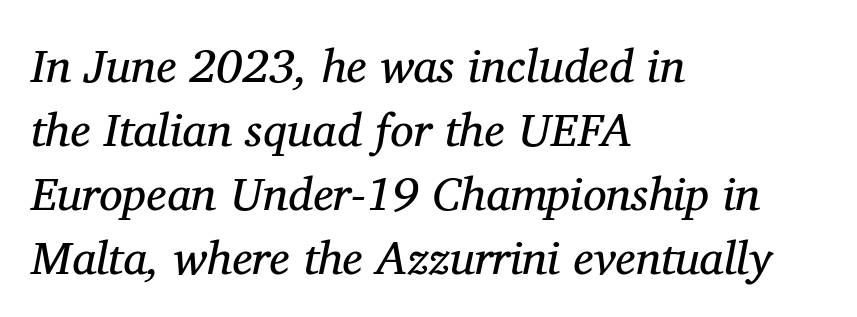
{"serif": "yes", "italic": "yes", "lean": "right", "slant_degrees": 11, "bold": "no", "weight": "regular", "width": "normal", "stroke_contrast": "medium", "x_height": "medium", "monospaced": "no", "underline": "no", "align": "left", "line_spacing": "normal", "line_spacing_ratio": 1.36, "letter_spacing": "normal", "letter_spacing_em": 0.0, "glyph_px": 47}
